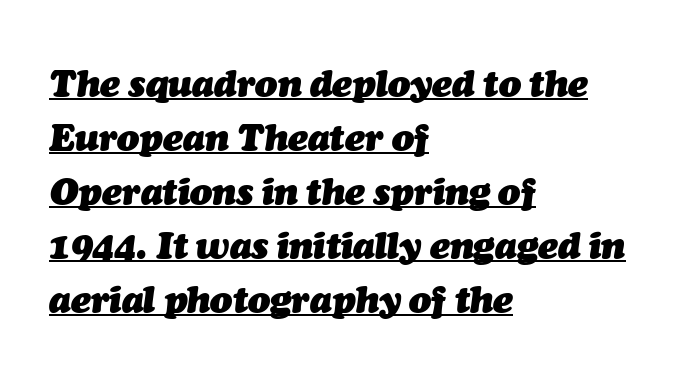
{"italic": "yes", "lean": "right", "slant_degrees": 7, "bold": "yes", "weight": "heavy", "width": "normal", "stroke_contrast": "medium", "x_height": "medium", "monospaced": "no", "underline": "yes", "align": "left", "line_spacing": "normal", "line_spacing_ratio": 1.46, "letter_spacing": "normal", "letter_spacing_em": 0.0, "glyph_px": 37}
